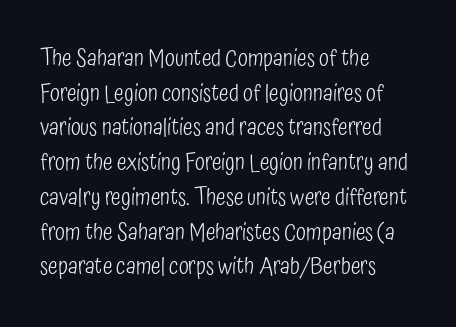
Vertical strokes here are truly vertical. Is the block centered? No — it sits flush against the left margin. Standard letterfit; no display-style spreading of the glyphs. This is not heavy type; no bold has been used.
